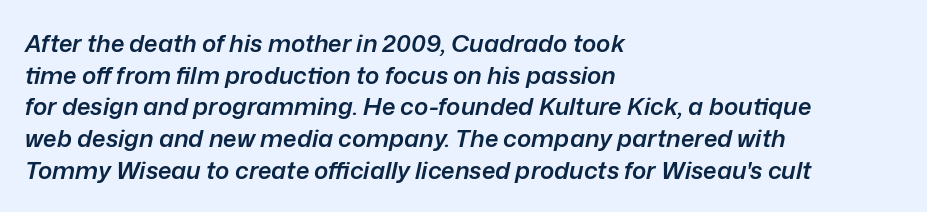
The font is running at a semibold setting, under full bold. The area under the type is left untouched. The tracking reads as untouched default to a designer's eye. If you drew a line through each stem, it would be angled. Vertical spacing — default. The lines in this sample share a left origin and differ only in where they stop.
